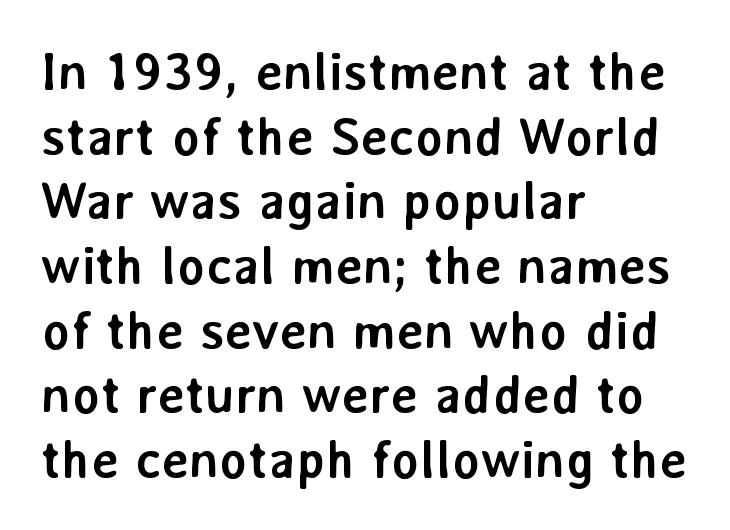
{"serif": "no", "italic": "no", "bold": "yes", "weight": "semibold", "width": "normal", "stroke_contrast": "low", "x_height": "medium", "monospaced": "no", "underline": "no", "align": "left", "line_spacing_ratio": 1.22, "letter_spacing": "normal", "letter_spacing_em": 0.0, "glyph_px": 53}
